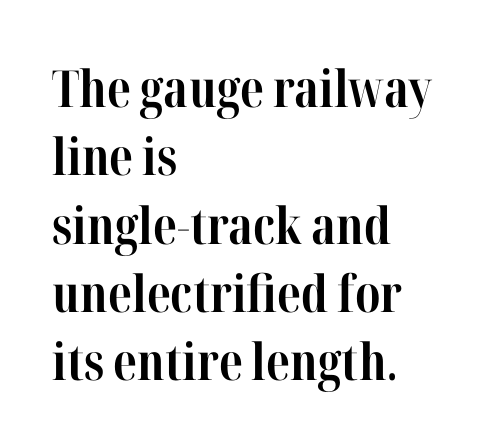
{"serif": "yes", "italic": "no", "bold": "yes", "weight": "bold", "width": "condensed", "stroke_contrast": "high", "x_height": "medium", "monospaced": "no", "underline": "no", "align": "left", "line_spacing": "normal", "line_spacing_ratio": 1.34, "letter_spacing": "normal", "letter_spacing_em": 0.0, "glyph_px": 51}
